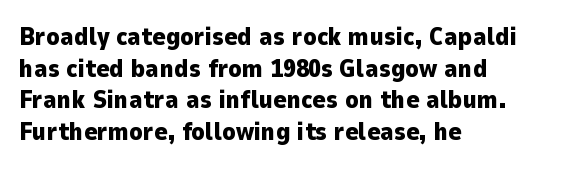
Q: Is the text bold? A: Yes.
Q: Is the text italic (slanted)? A: No, it is upright.
Q: Is the text underlined? A: No.
Q: How is the paragraph aligned? A: Left-aligned.
Q: Is the spacing between letters normal or unusually wide? A: Normal.
Q: Is the spacing between lines tight, normal or loose? A: Normal.
